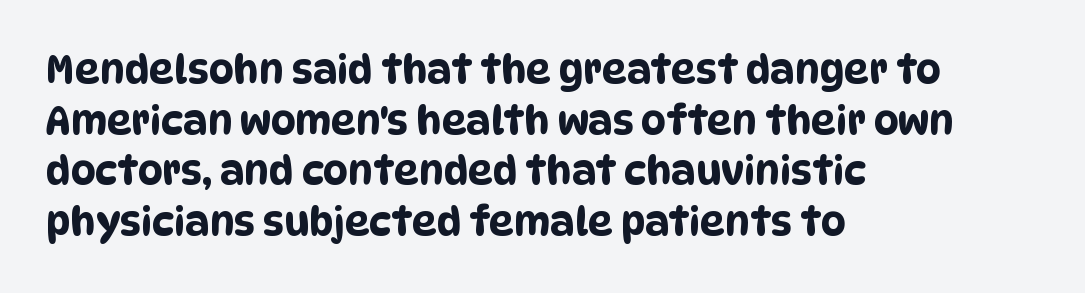
The image shows 39 px condensed sans-serif type; set left-aligned, normal line spacing (1.3x), normal letter spacing, not underlined; low stroke contrast and a large x-height.
